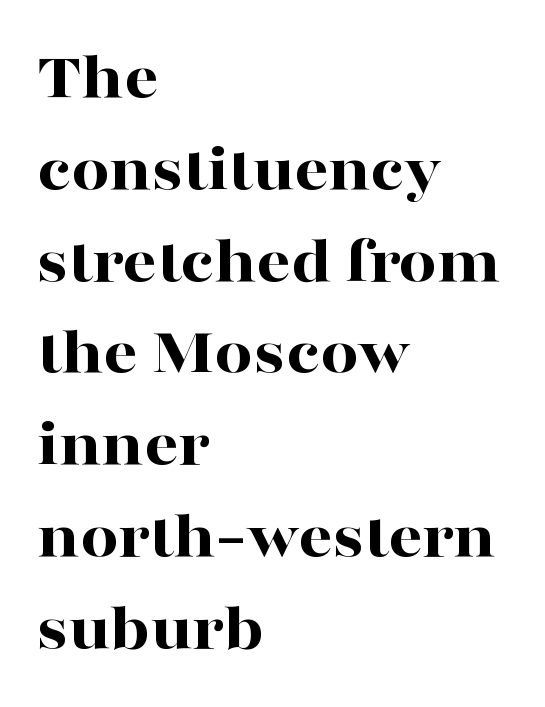
The image shows 67 px bold, wide serif type, upright; set left-aligned, normal line spacing (1.37x), normal letter spacing, not underlined; high stroke contrast and a medium x-height.
